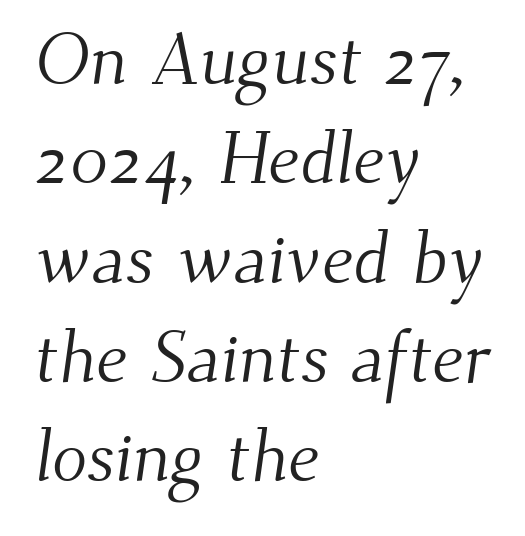
Q: Is the text bold? A: No.
Q: Is the typeface a serif or a sans-serif typeface? A: Serif.
Q: Is the text underlined? A: No.
Q: How is the paragraph aligned? A: Left-aligned.
Q: Is the spacing between letters normal or unusually wide? A: Normal.
Q: Is the spacing between lines tight, normal or loose? A: Normal.
Q: Width (condensed, normal, or wide)? A: Normal.
Q: Stroke contrast? A: Medium.
Q: x-height? A: Small.
Q: Monospaced? A: No.
